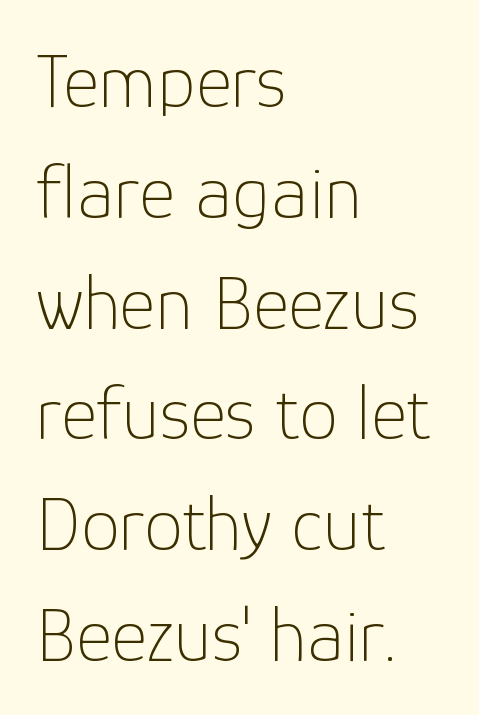
No chunkiness to these letters — they're not bold. The rendering uses a moderate line-height, typical for paragraphs. Each letter keeps its own natural width here, so spacing adapts to shape. All the whitespace from short lines collects on the right. Underlining? Definitely not there.
